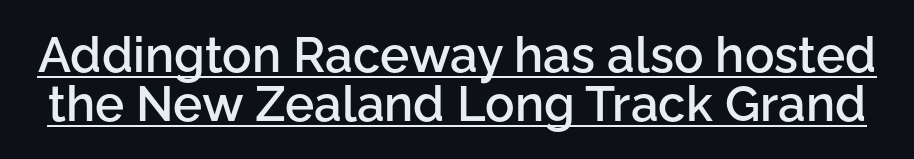
{"serif": "no", "italic": "no", "bold": "semi", "weight": "semibold", "width": "normal", "stroke_contrast": "low", "x_height": "medium", "monospaced": "no", "underline": "yes", "line_spacing": "tight", "line_spacing_ratio": 1.01, "letter_spacing": "normal", "letter_spacing_em": 0.0, "glyph_px": 49}
